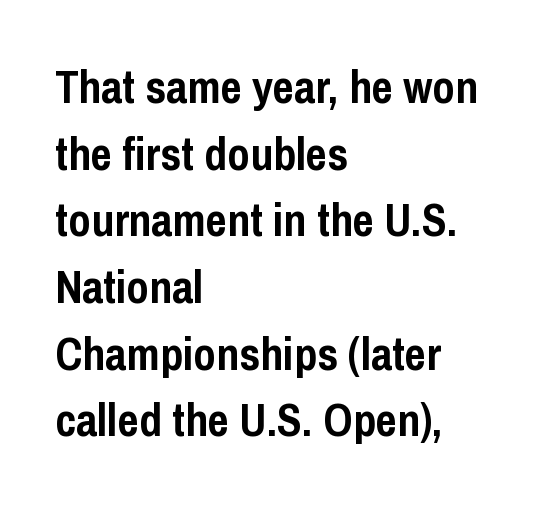
Compared with typical body copy, the letter spacing here is the same. The gap between lines stays unmarked. The axis of the letterforms is exactly vertical. Notice how descenders clear the ascenders below comfortably — that's standard leading.
